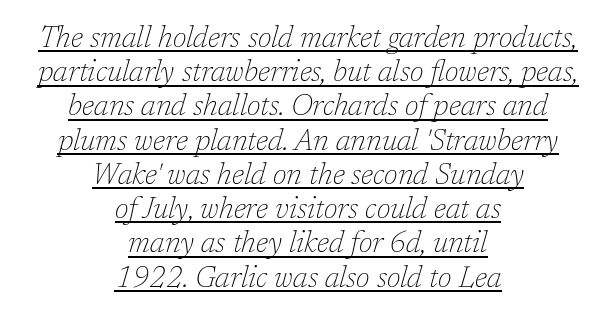
The image shows 29 px thin serif type, italic (leaning right); set centered, line spacing 1.18x, normal letter spacing, underlined; low stroke contrast and a medium x-height.
